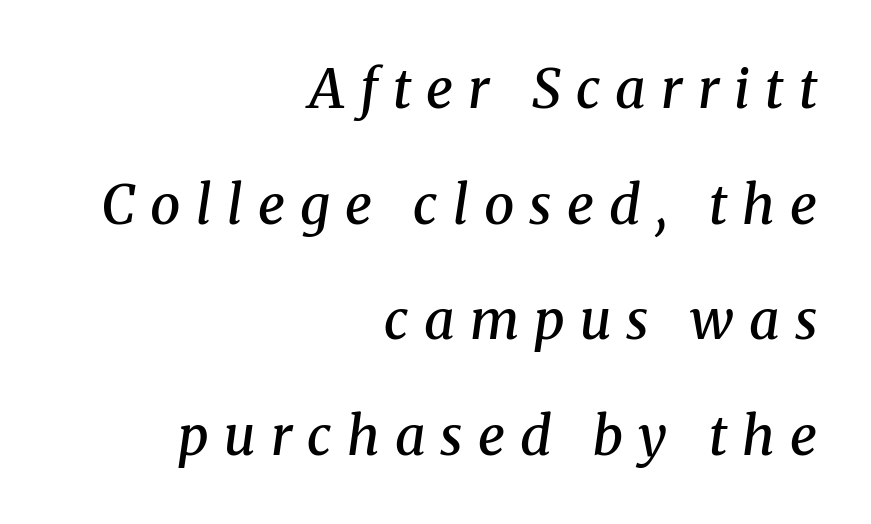
Q: Is the text bold? A: Semi-bold.
Q: Is the text italic (slanted)? A: Yes, it leans right by about 8 degrees.
Q: Is the typeface a serif or a sans-serif typeface? A: Serif.
Q: Is the text underlined? A: No.
Q: How is the paragraph aligned? A: Right-aligned.
Q: Is the spacing between letters normal or unusually wide? A: Unusually wide.
Q: Is the spacing between lines tight, normal or loose? A: Loose.
Q: Width (condensed, normal, or wide)? A: Normal.
Q: Stroke contrast? A: Medium.
Q: x-height? A: Medium.
Q: Monospaced? A: No.
